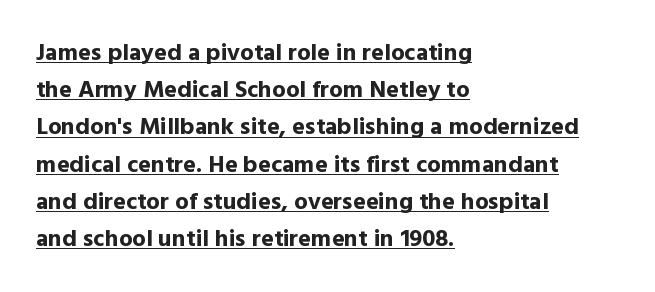
{"italic": "no", "bold": "yes", "underline": "yes", "align": "left", "line_spacing": "normal", "line_spacing_ratio": 1.55, "letter_spacing": "normal", "letter_spacing_em": 0.0, "glyph_px": 24}
